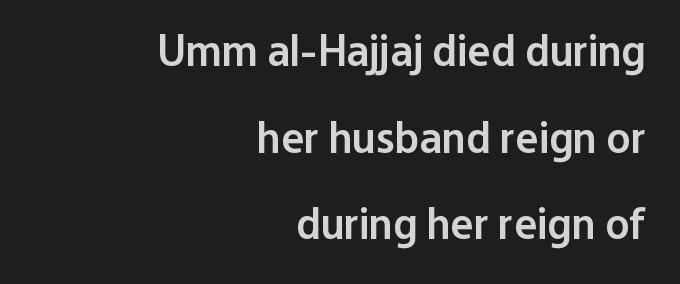
The image shows 44 px semibold sans-serif type, upright; set right-aligned, loose line spacing (1.97x), normal letter spacing, not underlined; low stroke contrast and a medium x-height.
